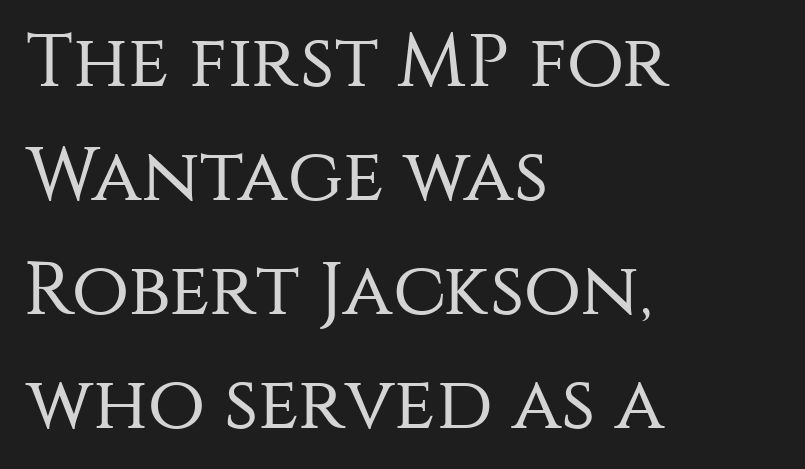
One glance says typical: line gaps are just what's usual. The typeface has the unassuming heft of standard copy or less. The compositor pushed each line to the left boundary. Words appear dense and cohesive because spacing is normal.
